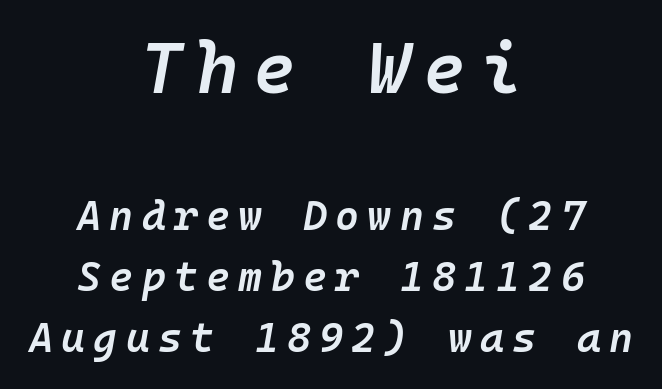
{"italic": "yes", "lean": "right", "slant_degrees": 10, "bold": "semi", "weight": "semibold", "width": "normal", "stroke_contrast": "low", "x_height": "medium", "monospaced": "yes", "underline": "no", "align": "center", "line_spacing": "normal", "line_spacing_ratio": 1.49, "letter_spacing": "wide", "letter_spacing_em": 0.2, "larger_block": "first", "size_ratio": 1.76, "glyph_px": 72}
